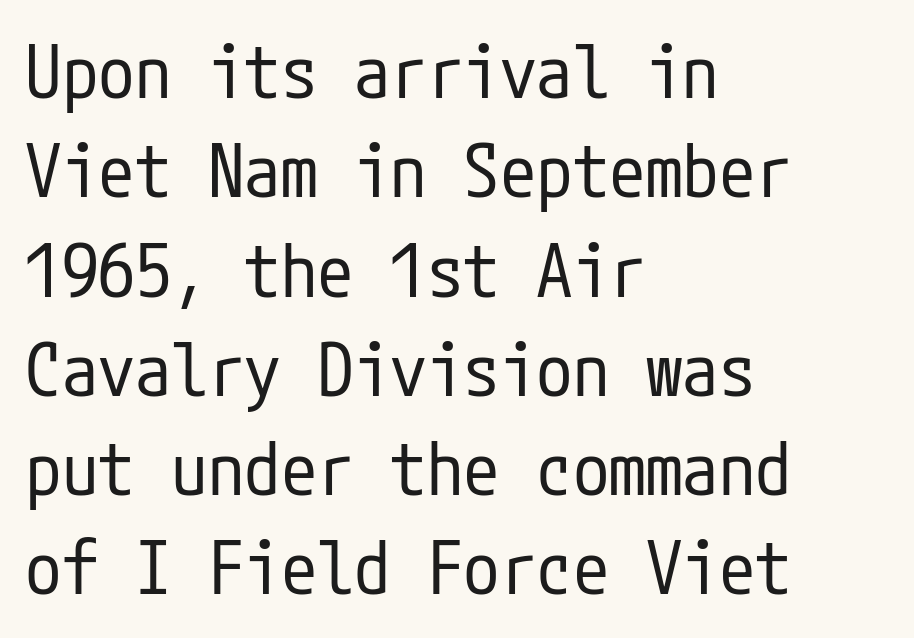
A normal amount of white space separates one row of letters from the next. These lines are composed in type without serifs. The tracking reads as untouched default to a designer's eye. The weight would be labelled regular, book, light, or lighter still. Decoration check: the copy has no underline.
